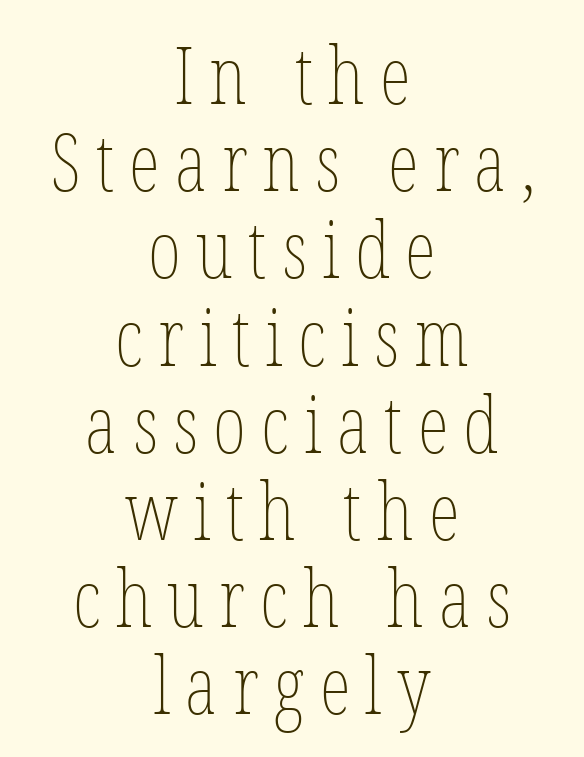
The image shows 80 px thin, condensed type, upright; set centered, tight line spacing (1.09x), not underlined; low stroke contrast and a medium x-height.
